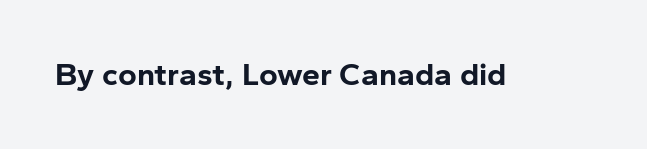
{"serif": "no", "italic": "no", "bold": "yes", "weight": "bold", "width": "normal", "stroke_contrast": "low", "x_height": "medium", "monospaced": "no", "underline": "no", "letter_spacing": "normal", "letter_spacing_em": 0.0, "glyph_px": 32}
